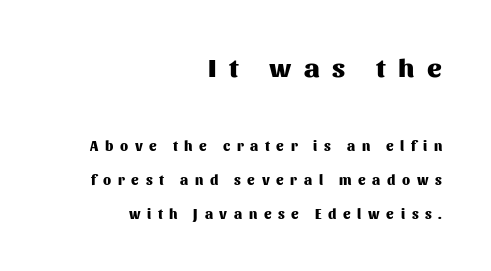
Q: Is the text bold? A: Yes.
Q: Is the text italic (slanted)? A: No, it is upright.
Q: Is the text underlined? A: No.
Q: How is the paragraph aligned? A: Right-aligned.
Q: Is the spacing between letters normal or unusually wide? A: Unusually wide.
Q: Is the spacing between lines tight, normal or loose? A: Loose.
Q: Which block of text is set in a larger size, the first (top) or the second (bottom)? A: The first (top) one.
